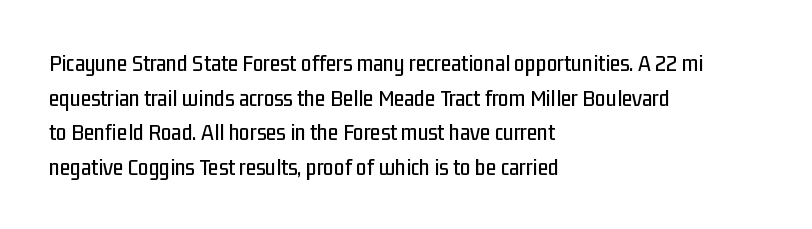
The compositor pushed each line to the left boundary. Compared with typical paragraphs, the rows here are spaced about the same. Here the glyphs are tracked normally, forming tight word shapes. Check the space under the baseline: it is left empty. You can tell it's not italic because the verticals are truly vertical.
